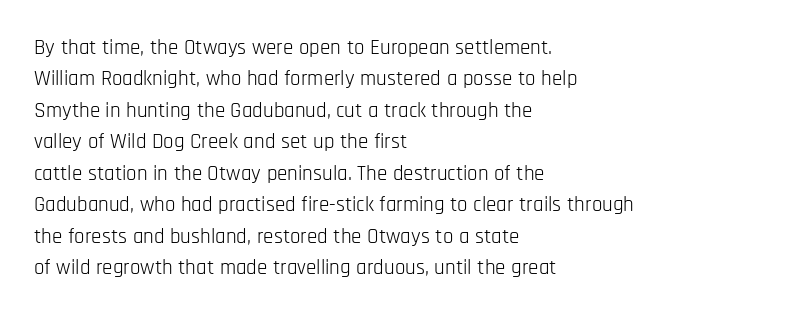
{"italic": "no", "bold": "no", "underline": "no", "align": "left", "line_spacing": "normal", "line_spacing_ratio": 1.5, "letter_spacing": "normal", "letter_spacing_em": 0.0, "glyph_px": 21}
